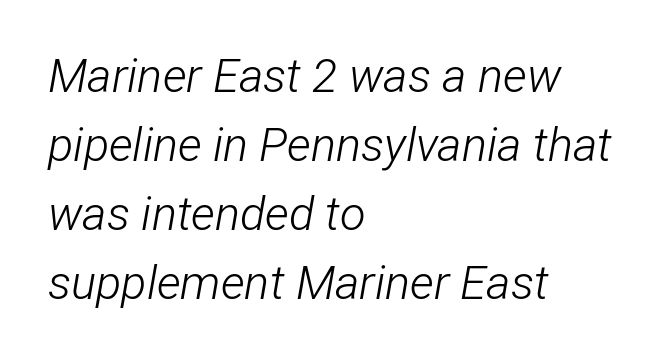
{"italic": "yes", "lean": "right", "slant_degrees": 12, "bold": "no", "weight": "light", "width": "condensed", "stroke_contrast": "low", "x_height": "medium", "monospaced": "no", "underline": "no", "align": "left", "line_spacing": "normal", "line_spacing_ratio": 1.47, "letter_spacing": "normal", "letter_spacing_em": 0.0, "glyph_px": 47}
